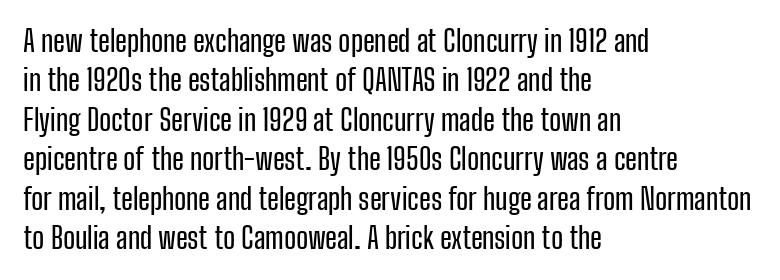
Q: Is the text italic (slanted)? A: No, it is upright.
Q: Is the typeface a serif or a sans-serif typeface? A: Sans-serif.
Q: Is the text underlined? A: No.
Q: How is the paragraph aligned? A: Left-aligned.
Q: Is the spacing between letters normal or unusually wide? A: Normal.
Q: Is the spacing between lines tight, normal or loose? A: Normal.
Q: Width (condensed, normal, or wide)? A: Condensed.
Q: Stroke contrast? A: Low.
Q: x-height? A: Medium.
Q: Monospaced? A: No.
